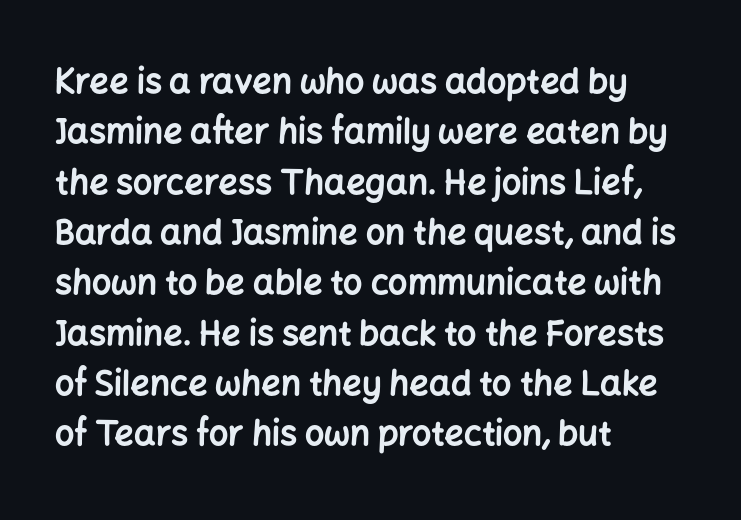
Q: Is the text bold? A: Yes.
Q: Is the text italic (slanted)? A: No, it is upright.
Q: Is the typeface a serif or a sans-serif typeface? A: Sans-serif.
Q: Is the text underlined? A: No.
Q: How is the paragraph aligned? A: Left-aligned.
Q: Is the spacing between letters normal or unusually wide? A: Normal.
Q: Is the spacing between lines tight, normal or loose? A: Normal.
Q: Width (condensed, normal, or wide)? A: Normal.
Q: Stroke contrast? A: Low.
Q: x-height? A: Medium.
Q: Monospaced? A: No.
